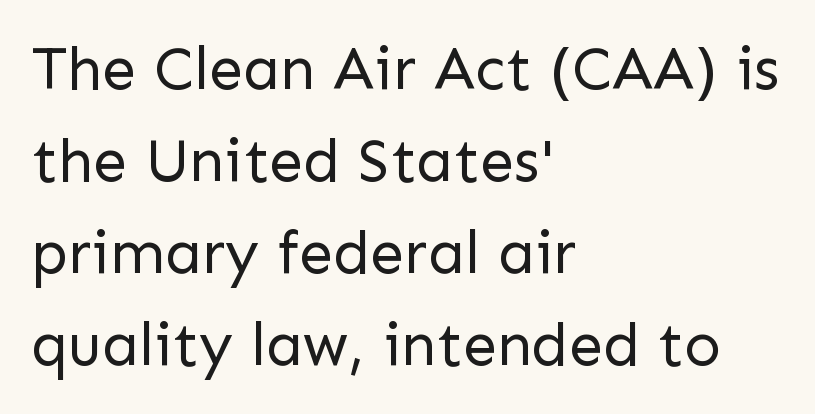
The image shows 61 px regular-weight sans-serif type, upright; set left-aligned, normal line spacing (1.51x), normal letter spacing, not underlined; low stroke contrast and a medium x-height.
